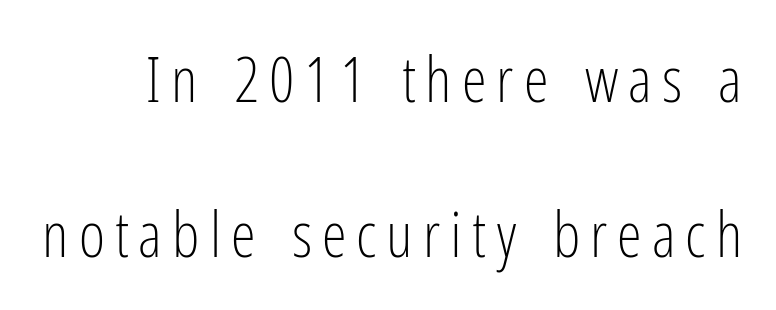
{"serif": "no", "italic": "no", "bold": "no", "weight": "light", "width": "condensed", "stroke_contrast": "low", "x_height": "medium", "monospaced": "no", "underline": "no", "line_spacing": "loose", "line_spacing_ratio": 2.46, "glyph_px": 63}
